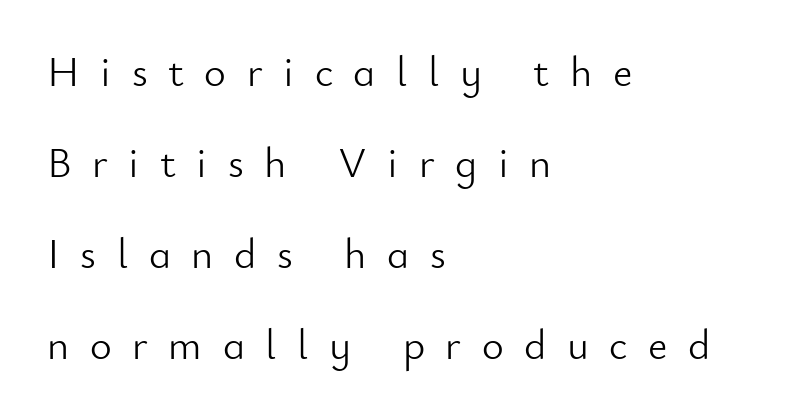
Q: Is the text bold? A: No.
Q: Is the text italic (slanted)? A: No, it is upright.
Q: Is the typeface a serif or a sans-serif typeface? A: Sans-serif.
Q: Is the text underlined? A: No.
Q: How is the paragraph aligned? A: Left-aligned.
Q: Is the spacing between letters normal or unusually wide? A: Unusually wide.
Q: Is the spacing between lines tight, normal or loose? A: Loose.
Q: Width (condensed, normal, or wide)? A: Normal.
Q: Stroke contrast? A: Low.
Q: x-height? A: Small.
Q: Monospaced? A: No.
